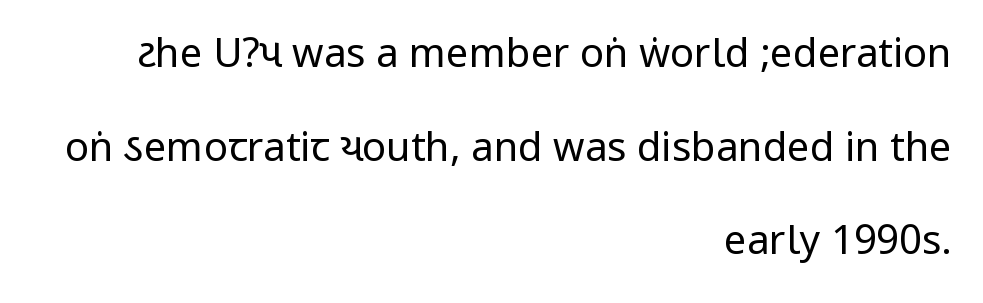
{"serif": "no", "italic": "no", "bold": "no", "weight": "regular", "width": "condensed", "stroke_contrast": "low", "underline": "no", "align": "right", "line_spacing": "loose", "line_spacing_ratio": 2.34, "letter_spacing": "normal", "letter_spacing_em": 0.0, "glyph_px": 40}
